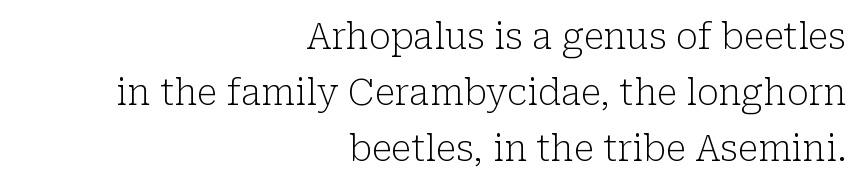
The image shows 36 px light serif type, upright; set right-aligned, normal line spacing (1.56x), normal letter spacing, not underlined; low stroke contrast and a medium x-height.
